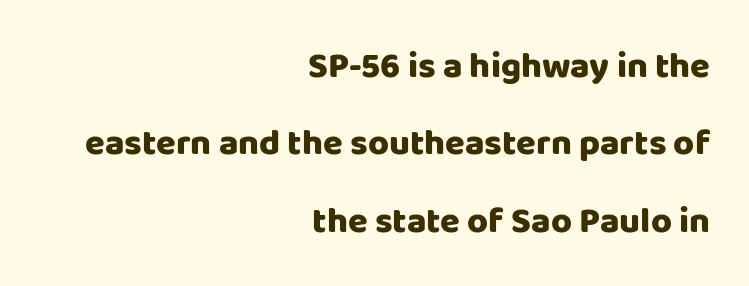
The image shows 36 px heavy sans-serif type, upright; set right-aligned, loose line spacing (2.15x), normal letter spacing, not underlined; low stroke contrast and a large x-height.
